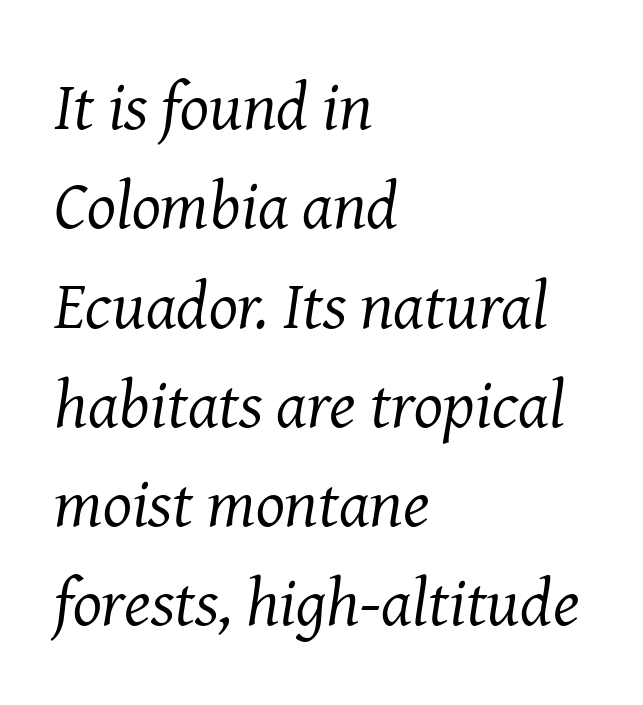
The rendering shows small feet on the letterforms — a serif design. The glyphs look as if they've been sheared to an angle. Alignment: flush left. Do the characters align in a grid? No, the font is proportional. Stroke mass is kept to a normal reading level or below. The strip under each line holds only bare page.
